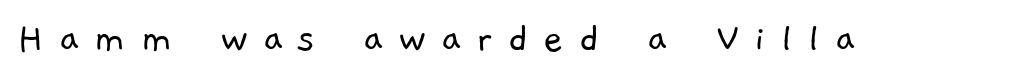
Q: Is the text bold? A: No.
Q: Is the typeface a serif or a sans-serif typeface? A: Sans-serif.
Q: Is the text underlined? A: No.
Q: Is the spacing between letters normal or unusually wide? A: Unusually wide.
Q: Width (condensed, normal, or wide)? A: Normal.
Q: Stroke contrast? A: Low.
Q: x-height? A: Medium.
Q: Monospaced? A: No.
